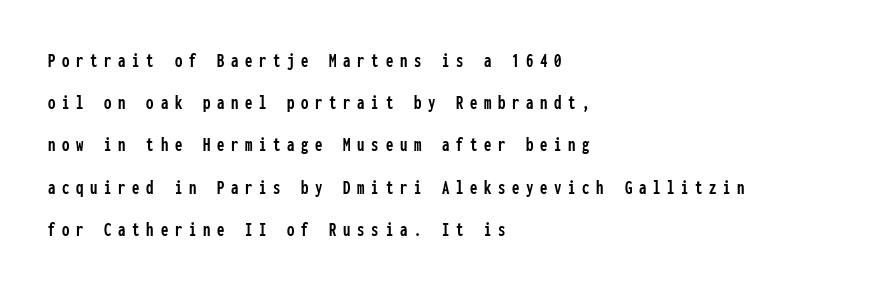
The image shows 21 px text type, upright; set left-aligned, loose line spacing (2.01x), unusually wide letter spacing (+0.32 em), not underlined.
